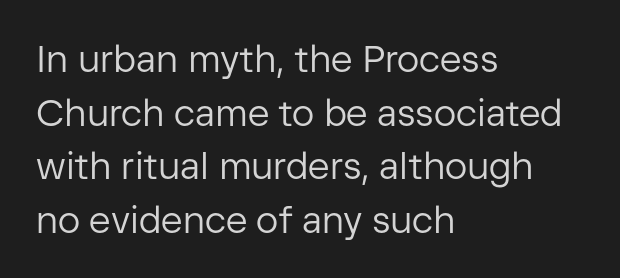
{"serif": "no", "italic": "no", "bold": "no", "weight": "regular", "width": "normal", "stroke_contrast": "low", "x_height": "medium", "monospaced": "no", "underline": "no", "align": "left", "line_spacing": "normal", "line_spacing_ratio": 1.45, "letter_spacing": "normal", "letter_spacing_em": 0.0, "glyph_px": 37}
